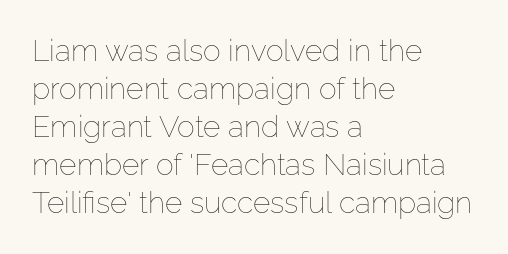
The image shows 30 px thin type, upright; set left-aligned, normal line spacing (1.27x), normal letter spacing, not underlined; low stroke contrast and a medium x-height.
